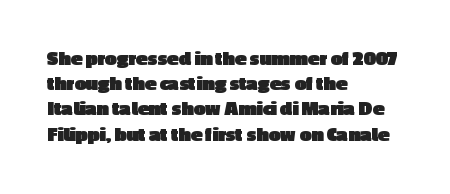
The image shows 21 px bold type, upright; set left-aligned, line spacing 1.2x, normal letter spacing, not underlined.
